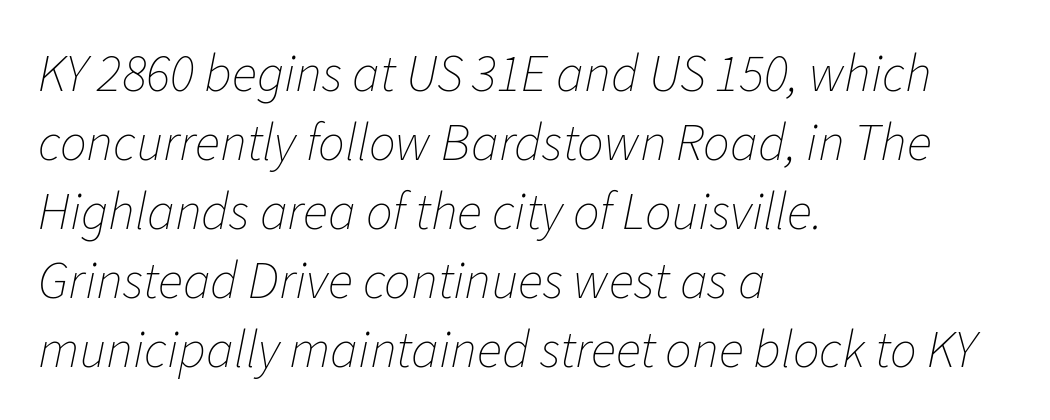
{"italic": "yes", "lean": "right", "slant_degrees": 11, "bold": "no", "weight": "thin", "width": "normal", "stroke_contrast": "low", "x_height": "medium", "monospaced": "no", "underline": "no", "align": "left", "line_spacing": "normal", "line_spacing_ratio": 1.3, "letter_spacing": "normal", "letter_spacing_em": 0.0, "glyph_px": 53}
